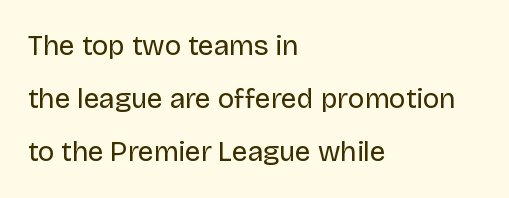
The image shows 28 px regular-weight sans-serif type, upright; set left-aligned, loose line spacing (1.9x), normal letter spacing, not underlined; low stroke contrast and a large x-height.
